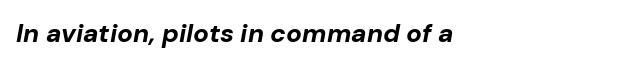
The image shows 26 px bold type, italic (leaning right); set left-aligned, normal letter spacing, not underlined.
